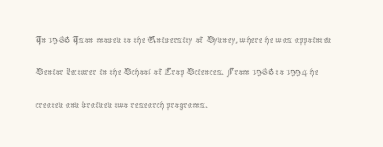
The image shows 22 px text type, upright; set left-aligned, normal line spacing (1.47x), normal letter spacing, not underlined.
